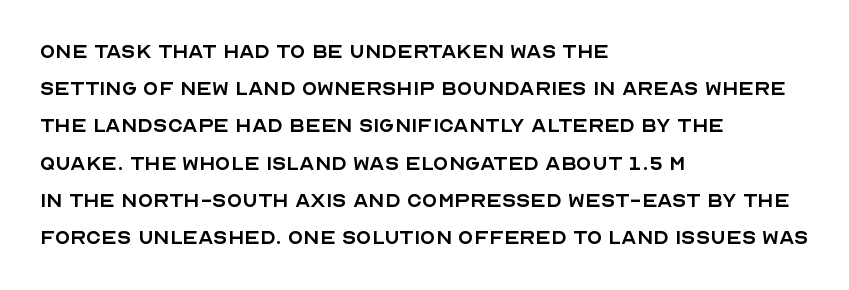
Each new line begins a customary step beneath the previous one. In CSS terms this would be text-align: left. Every character sits straight up, as roman type does. Inter-character spacing is left at the font's built-in metrics.
